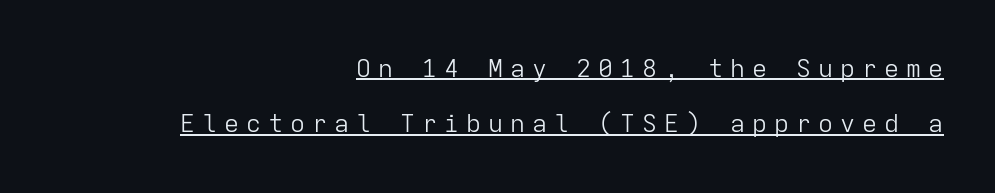
Substantial extra tracking has been applied to these lines. All the whitespace from short lines collects on the left. Is the type heavy? It reads as light-to-regular instead. Every character sits straight up, as roman type does.
